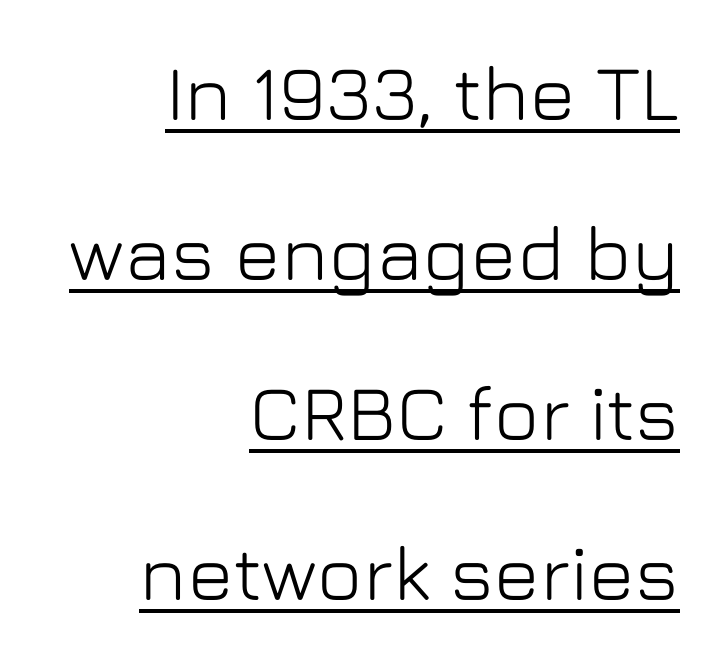
Leading is clearly above the norm, producing a sparse column. If you drew a ruler down the right edge, every line would touch it. If you drew a line through each stem, it would be perfectly vertical. Note the varied advance widths — an 'i' is clearly narrower than an 'm'.
